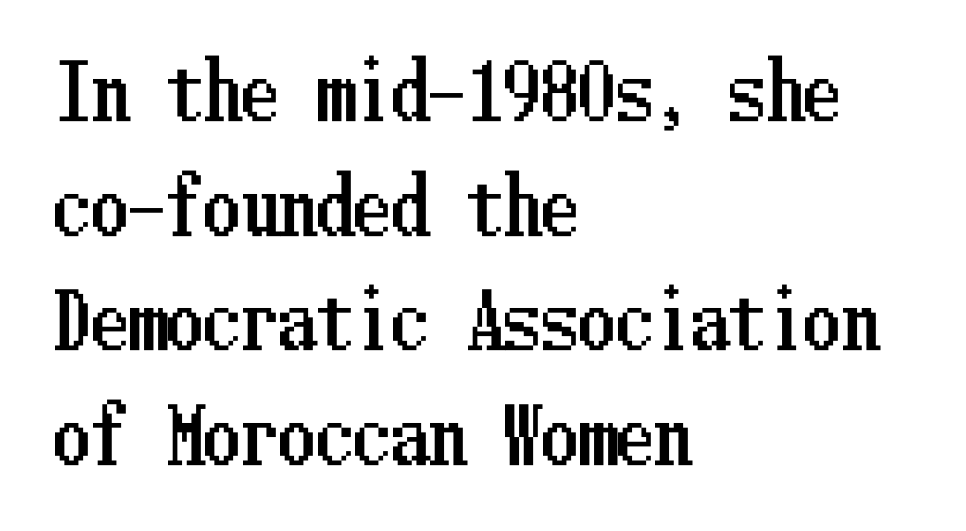
Q: Is the text italic (slanted)? A: No, it is upright.
Q: Is the text underlined? A: No.
Q: How is the paragraph aligned? A: Left-aligned.
Q: Is the spacing between letters normal or unusually wide? A: Normal.
Q: Is the spacing between lines tight, normal or loose? A: Normal.
Q: Width (condensed, normal, or wide)? A: Condensed.
Q: Stroke contrast? A: Low.
Q: x-height? A: Medium.
